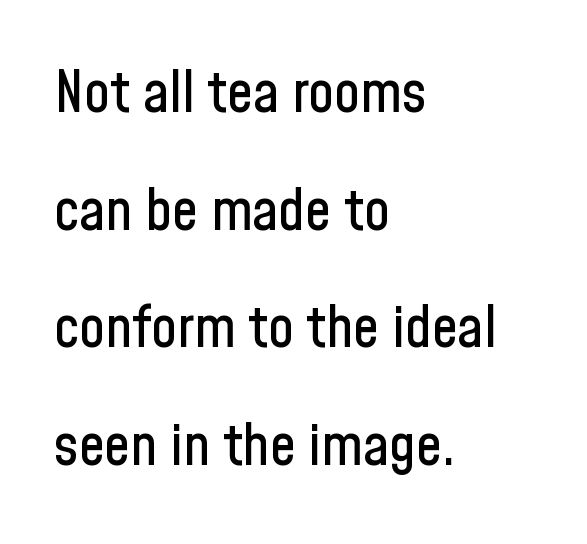
Line starts are locked; line ends wander. Look at the bottom of the vertical strokes: they stop flat, with no serifs. The lettering holds an erect, upright posture throughout. Descender tails drop into unmarked territory. Default kerning and tracking; the words read as compact shapes. You could not count columns in this text — the font is proportionally spaced.
